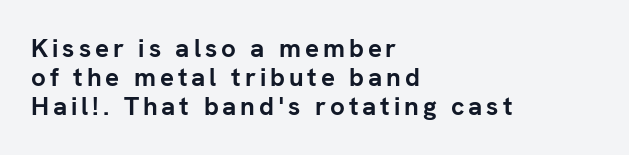
Q: Is the text bold? A: Yes.
Q: Is the text italic (slanted)? A: No, it is upright.
Q: Is the text underlined? A: No.
Q: How is the paragraph aligned? A: Left-aligned.
Q: Is the spacing between lines tight, normal or loose? A: Tight.
